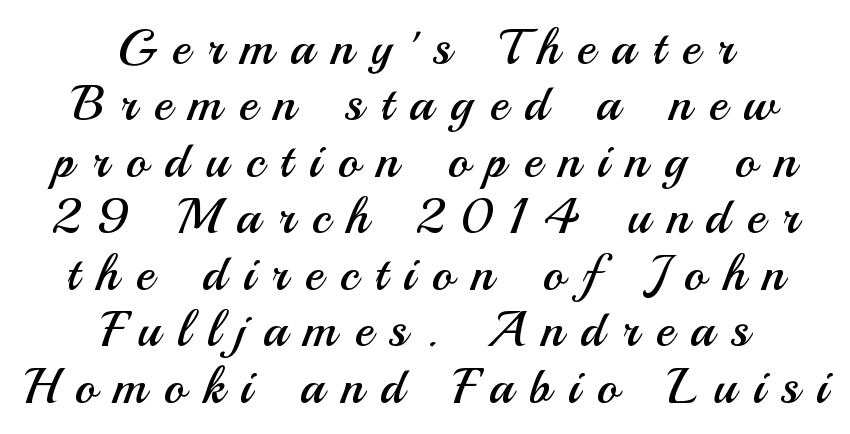
A centered setting, common on invitations and titles, is used for this passage. The face used here is rendered with a markedly widened letterfit. Nothing heavy about these letters — not bold at all. The type family on display is of the sans-serif kind. The letters advance in unequal steps, a hallmark of proportional type.
